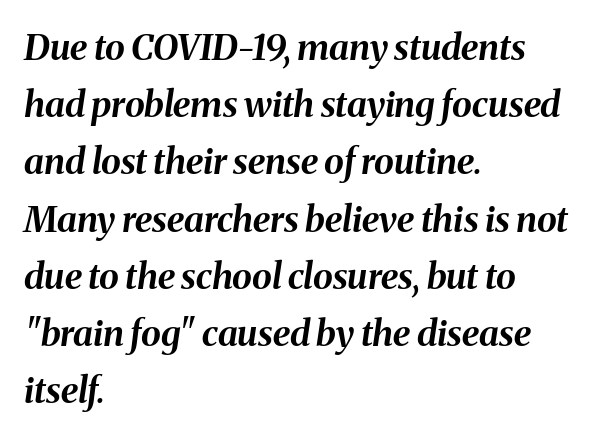
Q: Is the text bold? A: Yes.
Q: Is the text italic (slanted)? A: Yes, it leans right by about 8 degrees.
Q: Is the text underlined? A: No.
Q: How is the paragraph aligned? A: Left-aligned.
Q: Is the spacing between letters normal or unusually wide? A: Normal.
Q: Is the spacing between lines tight, normal or loose? A: Normal.
Q: Width (condensed, normal, or wide)? A: Normal.
Q: Stroke contrast? A: Medium.
Q: x-height? A: Medium.
Q: Monospaced? A: No.
